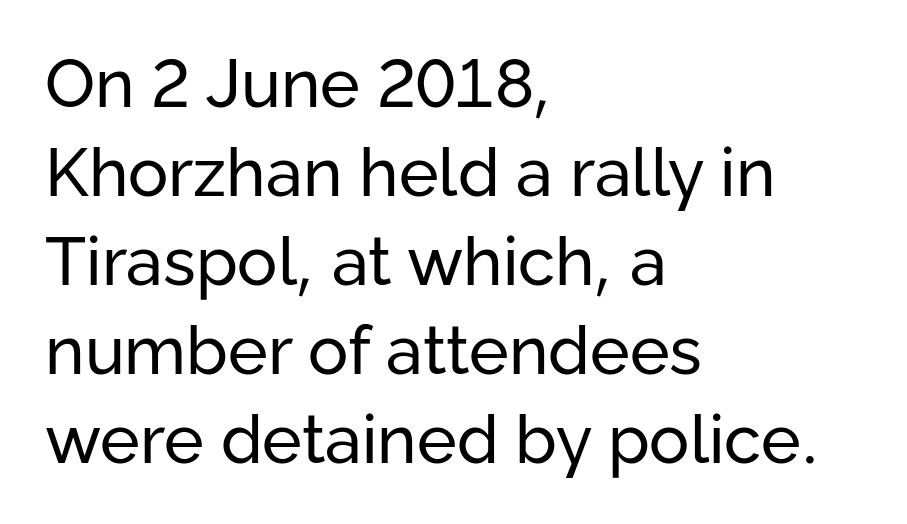
Q: Is the text bold? A: No.
Q: Is the text italic (slanted)? A: No, it is upright.
Q: Is the typeface a serif or a sans-serif typeface? A: Sans-serif.
Q: Is the text underlined? A: No.
Q: How is the paragraph aligned? A: Left-aligned.
Q: Is the spacing between letters normal or unusually wide? A: Normal.
Q: Is the spacing between lines tight, normal or loose? A: Normal.
Q: Width (condensed, normal, or wide)? A: Normal.
Q: Stroke contrast? A: Low.
Q: x-height? A: Medium.
Q: Monospaced? A: No.
